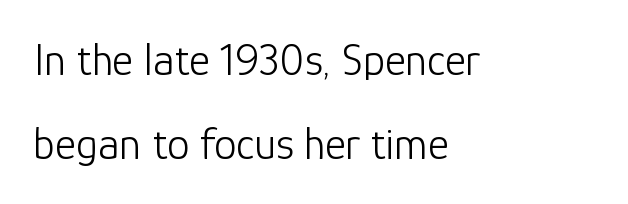
Rendered with straight, roman letterforms. Is the block centered? No — it sits flush against the left margin. Stroke terminals: plain, sans-serif. Is this a fixed-width face? No — the glyphs have proportional, varying widths.
